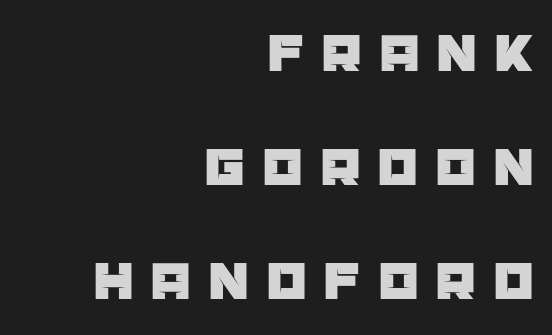
The image shows 56 px sans-serif type, upright; set right-aligned, loose line spacing (2.04x), unusually wide letter spacing (+0.33 em), not underlined; low stroke contrast and a large x-height.
